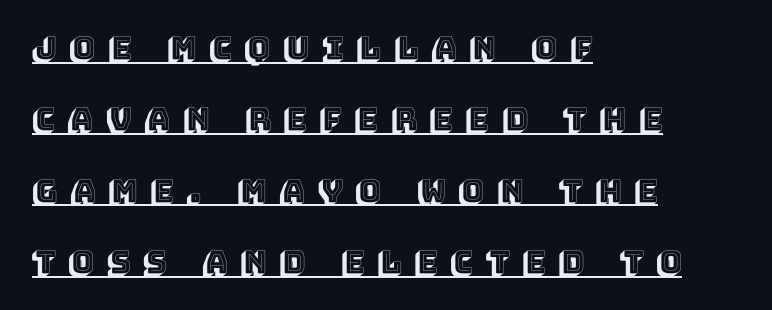
Glance below the letters and you will spot a drawn line. The rendering uses natural spacing where letterforms have individual widths. Teacher's note: observe the even left margin — that is flush-left alignment. The block of text is sparse from top to bottom, with ample space between rows. Style check: upright. How are the letters spaced? Widely, with obvious added tracking.
